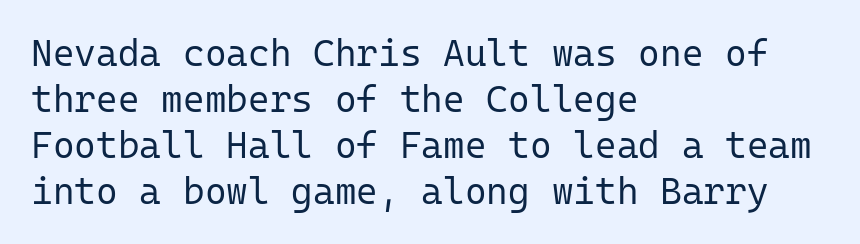
Q: Is the text bold? A: No.
Q: Is the text italic (slanted)? A: No, it is upright.
Q: Is the typeface a serif or a sans-serif typeface? A: Sans-serif.
Q: Is the text underlined? A: No.
Q: How is the paragraph aligned? A: Left-aligned.
Q: Is the spacing between letters normal or unusually wide? A: Normal.
Q: Width (condensed, normal, or wide)? A: Normal.
Q: Stroke contrast? A: Low.
Q: x-height? A: Medium.
Q: Monospaced? A: Yes.
